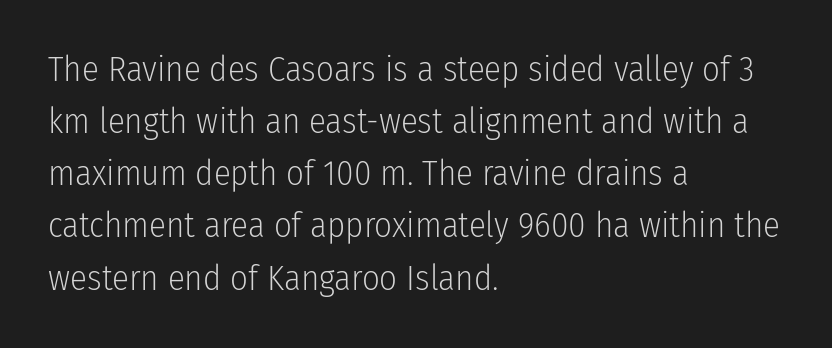
No extra ink here — the face is not bold. These lines keep a tight, regular rhythm from letter to letter. This is roman type, the default non-slanted kind. The leading is moderate, giving the passage an even texture. A typesetter would label this face a sans.
